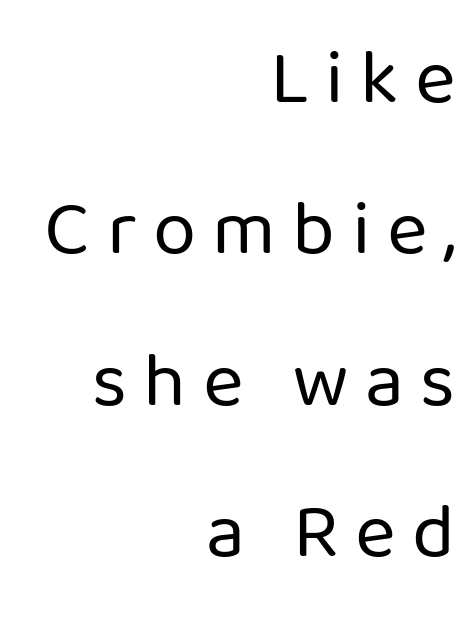
Note the varied advance widths — an 'i' is clearly narrower than an 'm'. Honestly, the letter spacing is so wide it's the main thing you notice. Underlining? Definitely not there. Every stem runs plumb, perpendicular to the baseline. Layout note: lines flush right. Look at the bottom of the vertical strokes: they stop flat, with no serifs.
